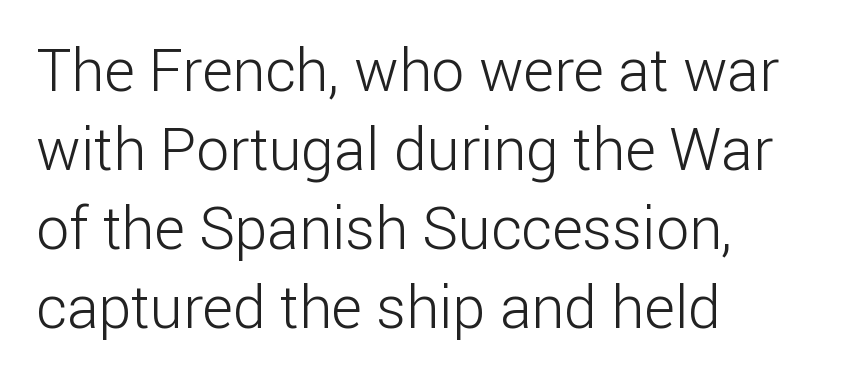
{"serif": "no", "italic": "no", "bold": "no", "weight": "light", "width": "normal", "stroke_contrast": "low", "x_height": "medium", "monospaced": "no", "underline": "no", "align": "left", "line_spacing": "normal", "line_spacing_ratio": 1.34, "letter_spacing": "normal", "letter_spacing_em": 0.0, "glyph_px": 59}
